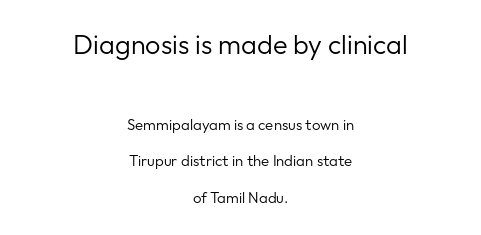
Large over small — that's the arrangement of the two blocks here. The paragraph has two soft edges and a firm central axis. Glance below the letters and you will spot only blank space. The letterforms sit shoulder to shoulder at normal distance. Vertically, the passage feels expansive, rows floating well apart. Ink coverage per letter is moderate at most.
